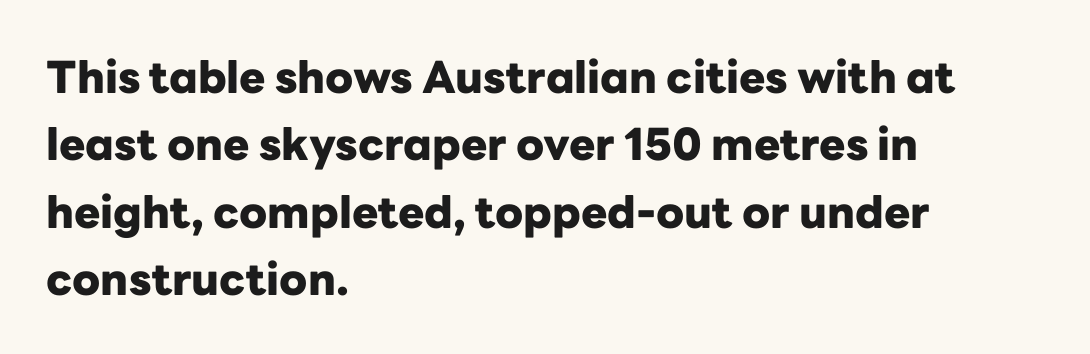
The image shows 44 px heavy sans-serif type, upright; set left-aligned, normal line spacing (1.53x), normal letter spacing, not underlined; low stroke contrast and a medium x-height.
